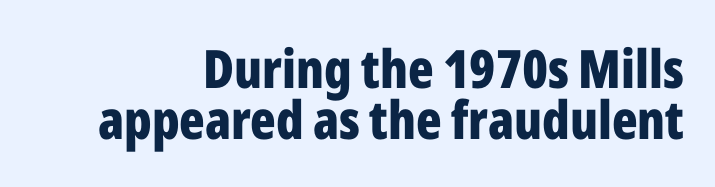
The specimen omits any rule beneath the text block's lines. Does extra space separate the letters? No, they use regular spacing. What kind of face is this? One without serifs — a sans. Casual observation: everything's shoved over to the right.
